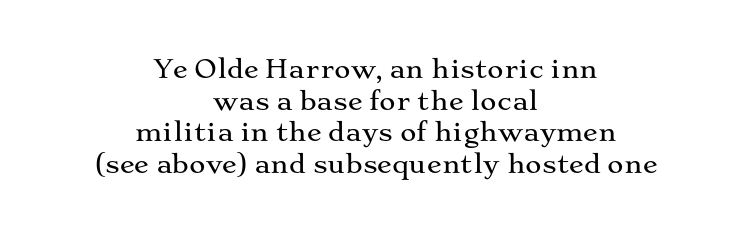
In terms of leading, this rendering sits right in the middle. Glyph-to-glyph distance matches everyday printed text. Teacher's note: observe the equal gaps on both sides — that is centered alignment. Is there any slant? The stems are plumb. The words here are not underlined.
